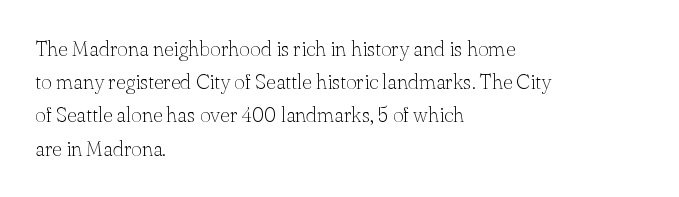
Q: Is the text bold? A: No.
Q: Is the text italic (slanted)? A: No, it is upright.
Q: Is the text underlined? A: No.
Q: How is the paragraph aligned? A: Left-aligned.
Q: Is the spacing between letters normal or unusually wide? A: Normal.
Q: Is the spacing between lines tight, normal or loose? A: Normal.
